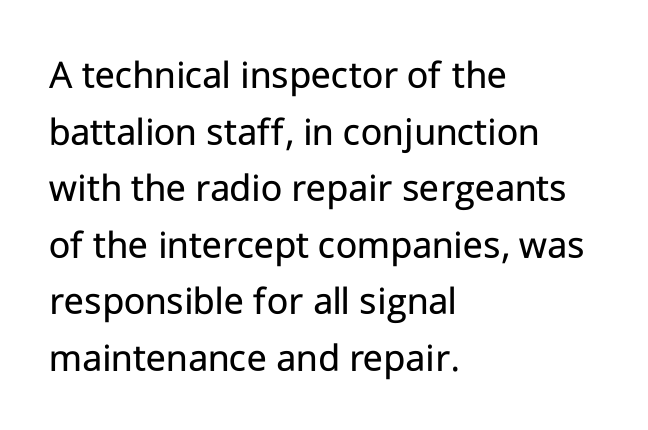
{"serif": "no", "italic": "no", "bold": "no", "weight": "regular", "width": "normal", "stroke_contrast": "low", "x_height": "medium", "monospaced": "no", "underline": "no", "align": "left", "line_spacing": "normal", "line_spacing_ratio": 1.38, "letter_spacing": "normal", "letter_spacing_em": 0.0, "glyph_px": 41}
